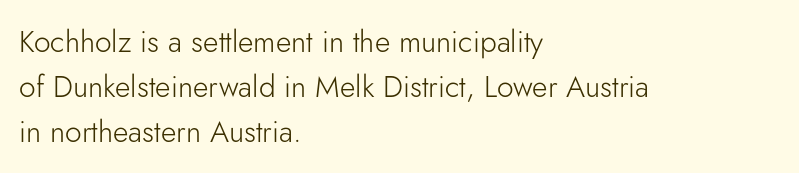
{"serif": "no", "italic": "no", "bold": "no", "weight": "light", "width": "normal", "stroke_contrast": "low", "x_height": "small", "monospaced": "no", "underline": "no", "align": "left", "line_spacing": "normal", "line_spacing_ratio": 1.5, "letter_spacing": "normal", "letter_spacing_em": 0.0, "glyph_px": 30}
